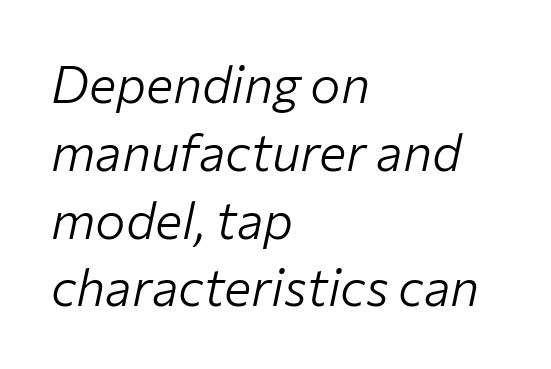
Q: Is the text bold? A: No.
Q: Is the text italic (slanted)? A: Yes, it leans right by about 12 degrees.
Q: Is the text underlined? A: No.
Q: How is the paragraph aligned? A: Left-aligned.
Q: Is the spacing between letters normal or unusually wide? A: Normal.
Q: Is the spacing between lines tight, normal or loose? A: Normal.
Q: Width (condensed, normal, or wide)? A: Normal.
Q: Stroke contrast? A: Low.
Q: x-height? A: Medium.
Q: Monospaced? A: No.
